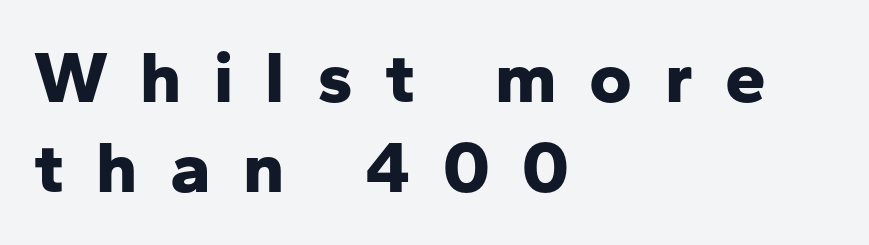
Q: Is the text bold? A: Yes.
Q: Is the text italic (slanted)? A: No, it is upright.
Q: Is the typeface a serif or a sans-serif typeface? A: Sans-serif.
Q: Is the text underlined? A: No.
Q: How is the paragraph aligned? A: Left-aligned.
Q: Is the spacing between letters normal or unusually wide? A: Unusually wide.
Q: Width (condensed, normal, or wide)? A: Normal.
Q: Stroke contrast? A: Low.
Q: x-height? A: Medium.
Q: Monospaced? A: No.
